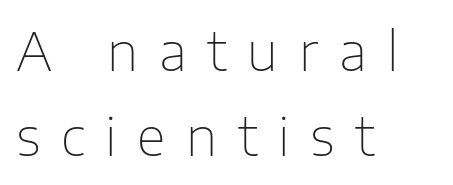
The image shows 53 px thin sans-serif type, upright; set left-aligned, normal line spacing (1.61x), unusually wide letter spacing (+0.39 em), not underlined; low stroke contrast and a medium x-height.
